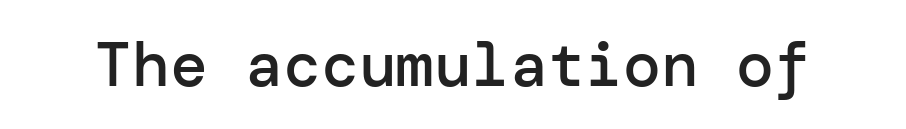
{"serif": "no", "italic": "no", "bold": "semi", "weight": "semibold", "width": "normal", "stroke_contrast": "low", "x_height": "medium", "underline": "no", "letter_spacing": "normal", "letter_spacing_em": 0.0, "glyph_px": 63}
